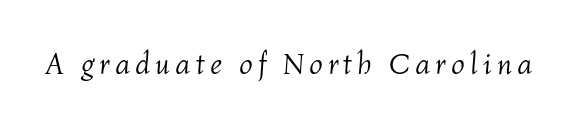
Character widths vary here, with narrow letters taking less room than wide ones. Compared with a typical body face, this is equally light or lighter still. Honestly, there is no underline to notice here at all. The specimen reads as italic at a glance.
